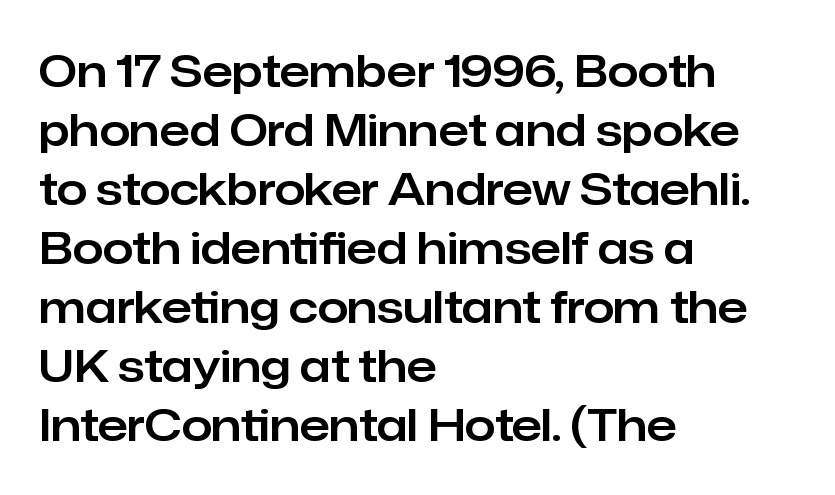
Q: Is the text italic (slanted)? A: No, it is upright.
Q: Is the typeface a serif or a sans-serif typeface? A: Sans-serif.
Q: Is the text underlined? A: No.
Q: How is the paragraph aligned? A: Left-aligned.
Q: Is the spacing between letters normal or unusually wide? A: Normal.
Q: Is the spacing between lines tight, normal or loose? A: Normal.
Q: Width (condensed, normal, or wide)? A: Normal.
Q: Stroke contrast? A: Low.
Q: x-height? A: Medium.
Q: Monospaced? A: No.
